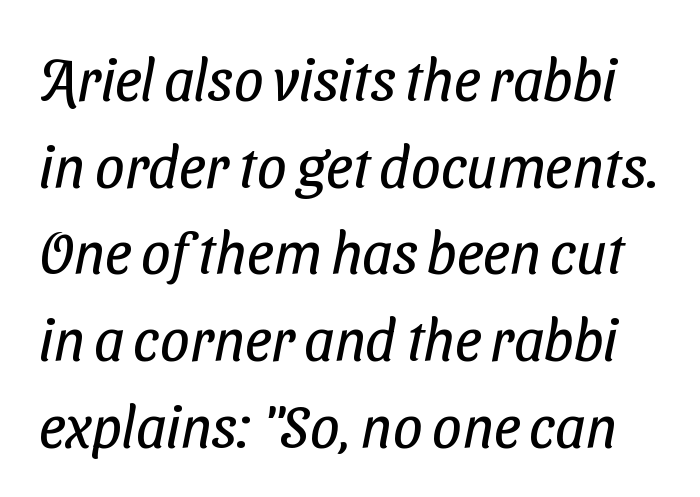
Q: Is the text bold? A: No.
Q: Is the typeface a serif or a sans-serif typeface? A: Sans-serif.
Q: Is the text underlined? A: No.
Q: Is the spacing between letters normal or unusually wide? A: Normal.
Q: Is the spacing between lines tight, normal or loose? A: Normal.
Q: Width (condensed, normal, or wide)? A: Condensed.
Q: Stroke contrast? A: Low.
Q: x-height? A: Medium.
Q: Monospaced? A: No.
